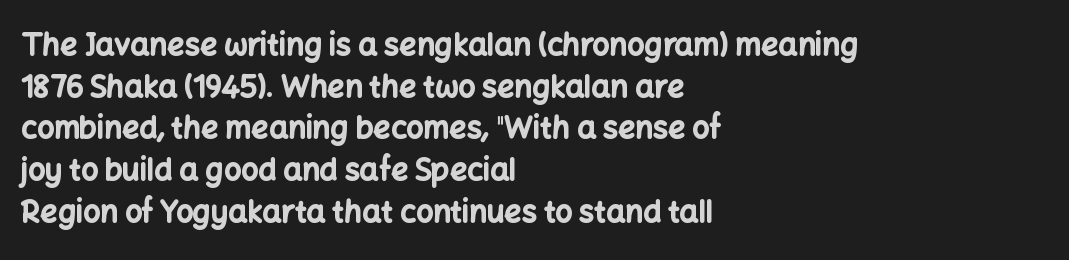
Just letters on the line, the space beneath them empty. Notice how descenders clear the ascenders below comfortably — that's standard leading. Nobody touched the tracking dial on this one. If you drew a line through each stem, it would be perfectly vertical. Serifs: no, the terminals of the letterforms are clean.
